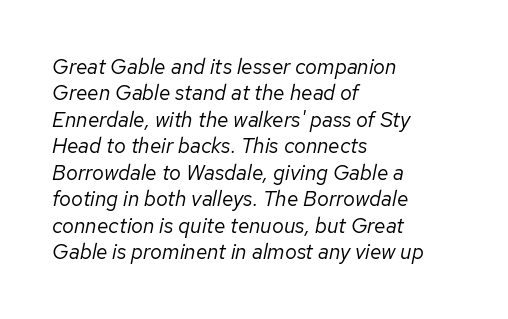
{"italic": "yes", "lean": "right", "slant_degrees": 12, "bold": "no", "underline": "no", "align": "left", "line_spacing": "normal", "line_spacing_ratio": 1.26, "letter_spacing": "normal", "letter_spacing_em": 0.0, "glyph_px": 21}
